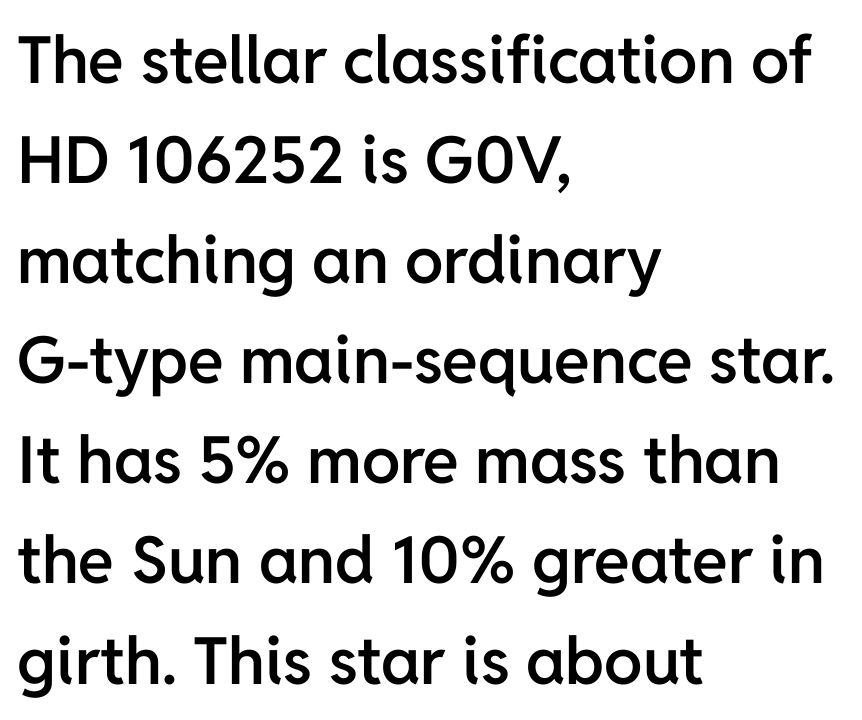
Q: Is the text bold? A: Semi-bold.
Q: Is the text italic (slanted)? A: No, it is upright.
Q: Is the typeface a serif or a sans-serif typeface? A: Sans-serif.
Q: Is the text underlined? A: No.
Q: How is the paragraph aligned? A: Left-aligned.
Q: Is the spacing between letters normal or unusually wide? A: Normal.
Q: Is the spacing between lines tight, normal or loose? A: Normal.
Q: Width (condensed, normal, or wide)? A: Normal.
Q: Stroke contrast? A: Low.
Q: x-height? A: Medium.
Q: Monospaced? A: No.
